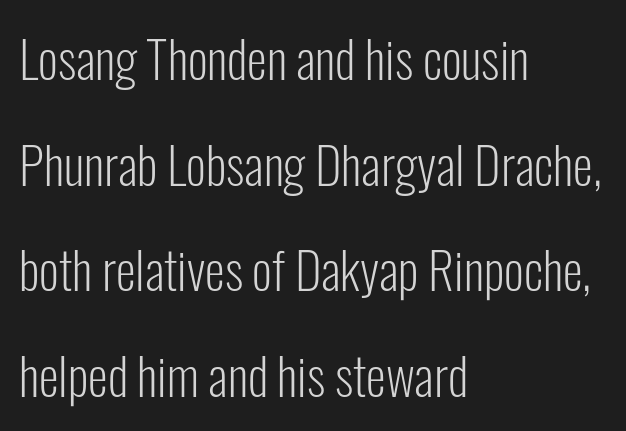
The image shows 51 px light, condensed sans-serif type, upright; set left-aligned, loose line spacing (2.07x), normal letter spacing, not underlined; low stroke contrast and a medium x-height.
